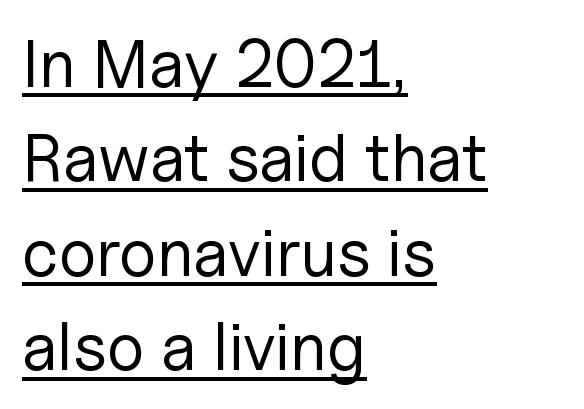
The characters are drawn with everyday or finer stroke widths. Notice how descenders clear the ascenders below comfortably — that's standard leading. A baseline rule has been typeset under these characters. Grotesque or geometric, the face here clearly has no serifs.
